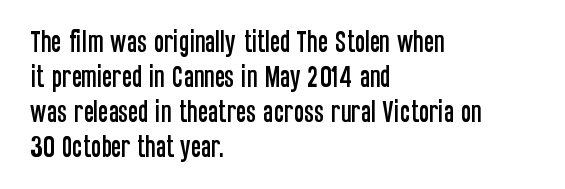
Q: Is the text italic (slanted)? A: No, it is upright.
Q: Is the text underlined? A: No.
Q: How is the paragraph aligned? A: Left-aligned.
Q: Is the spacing between letters normal or unusually wide? A: Normal.
Q: Is the spacing between lines tight, normal or loose? A: Normal.
